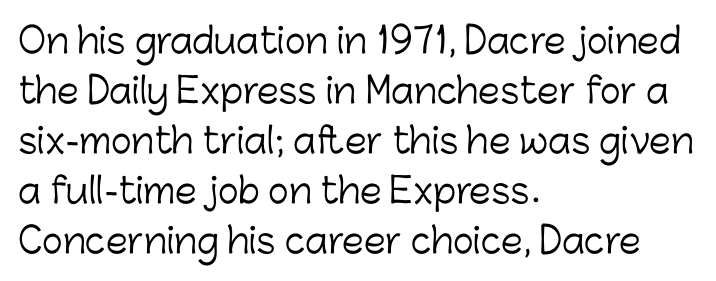
The image shows 35 px light sans-serif type, upright; set left-aligned, normal line spacing (1.43x), normal letter spacing, not underlined; low stroke contrast and a medium x-height.
